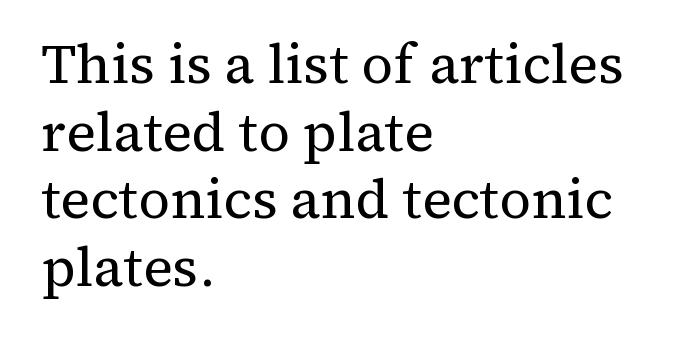
Vertical stems look standard width or narrower in stroke. Each word holds together tightly as a unit, with standard inter-letter gaps. Font category for this specimen: serif. The zone under the glyphs is completely vacant.
